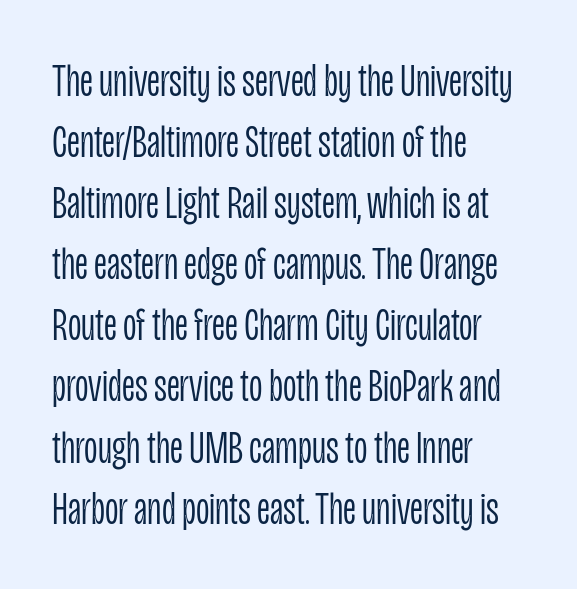
The image shows 47 px light, condensed sans-serif type, upright; set left-aligned, normal line spacing (1.3x), normal letter spacing, not underlined; low stroke contrast and a large x-height.
